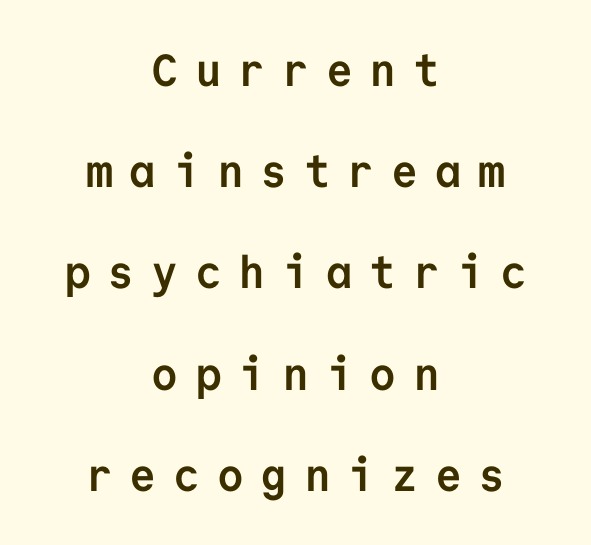
Q: Is the text bold? A: Yes.
Q: Is the text italic (slanted)? A: No, it is upright.
Q: Is the typeface a serif or a sans-serif typeface? A: Sans-serif.
Q: Is the text underlined? A: No.
Q: How is the paragraph aligned? A: Centered.
Q: Is the spacing between letters normal or unusually wide? A: Unusually wide.
Q: Is the spacing between lines tight, normal or loose? A: Loose.
Q: Width (condensed, normal, or wide)? A: Normal.
Q: Stroke contrast? A: Low.
Q: x-height? A: Medium.
Q: Monospaced? A: Yes.
